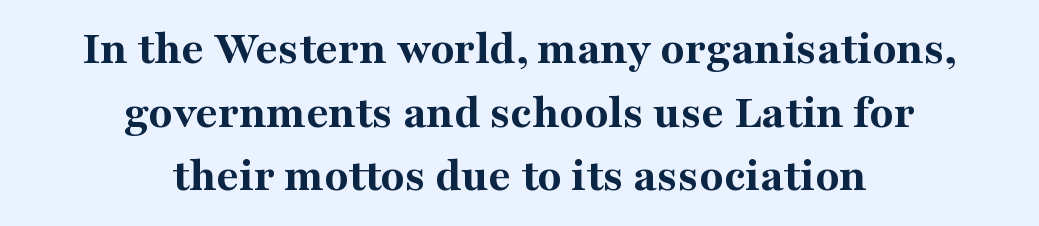
{"serif": "yes", "italic": "no", "bold": "yes", "weight": "bold", "width": "normal", "stroke_contrast": "medium", "x_height": "medium", "monospaced": "no", "underline": "no", "align": "center", "line_spacing": "normal", "line_spacing_ratio": 1.3, "letter_spacing": "normal", "letter_spacing_em": 0.0, "glyph_px": 49}
